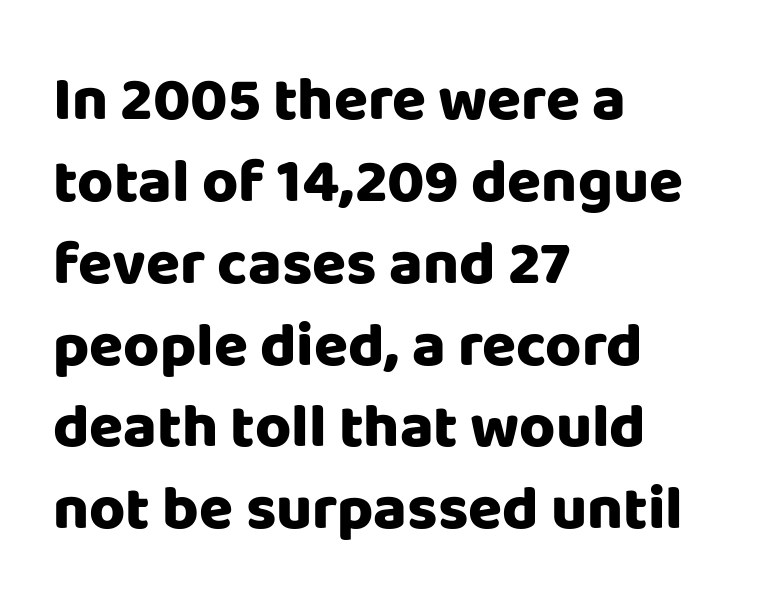
{"serif": "no", "italic": "no", "bold": "yes", "weight": "heavy", "width": "normal", "stroke_contrast": "low", "x_height": "large", "monospaced": "no", "underline": "no", "align": "left", "line_spacing": "normal", "line_spacing_ratio": 1.32, "letter_spacing": "normal", "letter_spacing_em": 0.0, "glyph_px": 62}
